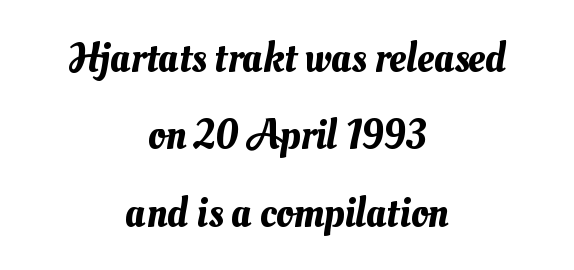
{"width": "normal", "stroke_contrast": "medium", "x_height": "small", "monospaced": "no", "underline": "no", "align": "center", "line_spacing_ratio": 1.84, "letter_spacing": "normal", "letter_spacing_em": 0.0, "glyph_px": 42}
